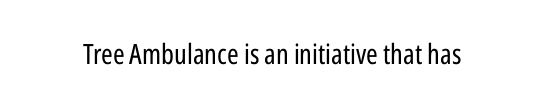
{"serif": "no", "italic": "no", "bold": "no", "weight": "regular", "width": "condensed", "stroke_contrast": "low", "x_height": "medium", "monospaced": "no", "underline": "no", "letter_spacing": "normal", "letter_spacing_em": 0.0, "glyph_px": 28}
